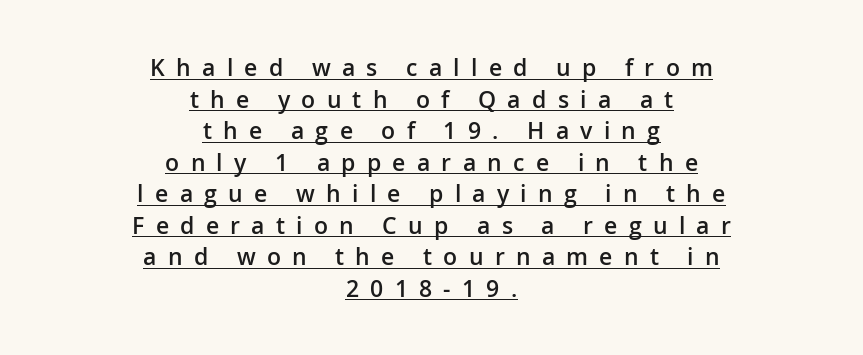
{"italic": "no", "bold": "semi", "underline": "yes", "align": "center", "line_spacing": "normal", "line_spacing_ratio": 1.37, "letter_spacing": "wide", "letter_spacing_em": 0.49, "glyph_px": 23}
